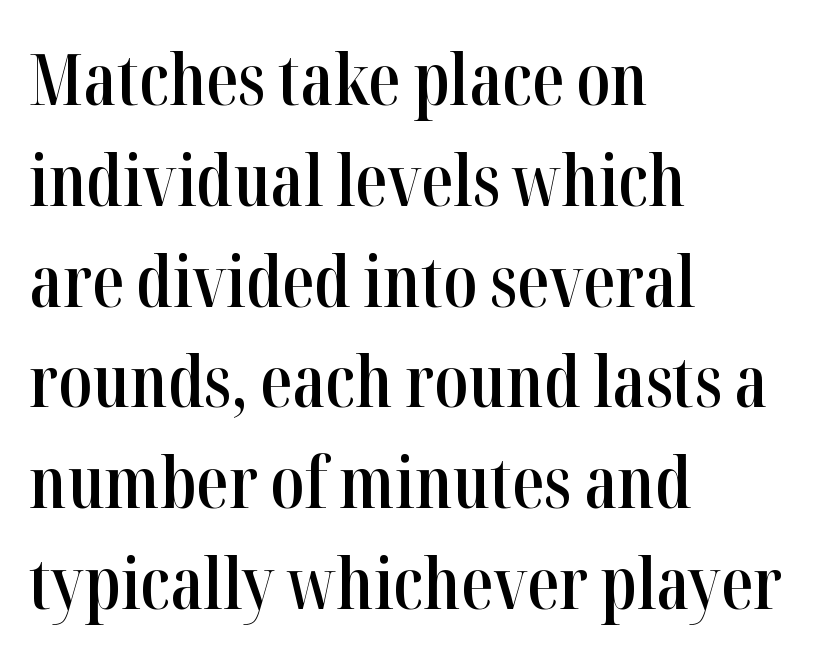
The image shows 71 px semibold, condensed serif type, upright; set left-aligned, normal line spacing (1.42x), normal letter spacing, not underlined; high stroke contrast and a medium x-height.
